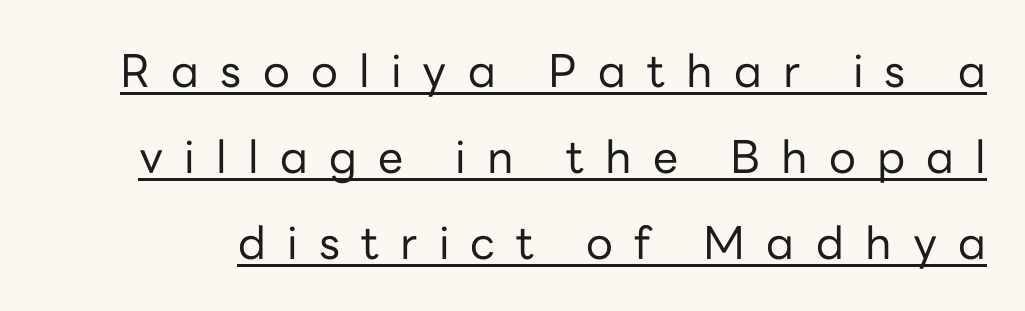
The image shows 45 px regular-weight sans-serif type, upright; set loose line spacing (1.91x), unusually wide letter spacing (+0.47 em), underlined; low stroke contrast and a medium x-height.
